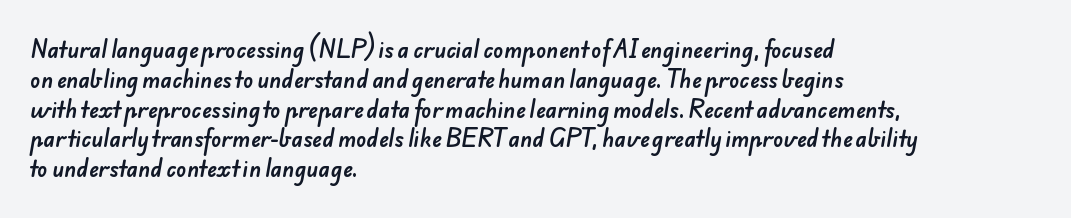
Q: Is the text underlined? A: No.
Q: How is the paragraph aligned? A: Left-aligned.
Q: Is the spacing between letters normal or unusually wide? A: Normal.
Q: Is the spacing between lines tight, normal or loose? A: Normal.
